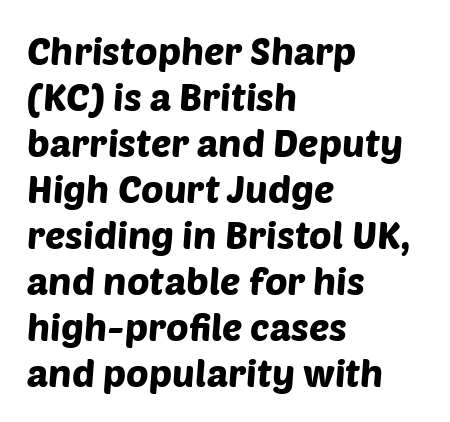
Q: Is the typeface a serif or a sans-serif typeface? A: Sans-serif.
Q: Is the text underlined? A: No.
Q: How is the paragraph aligned? A: Left-aligned.
Q: Is the spacing between letters normal or unusually wide? A: Normal.
Q: Width (condensed, normal, or wide)? A: Normal.
Q: Stroke contrast? A: Low.
Q: x-height? A: Large.
Q: Monospaced? A: No.
